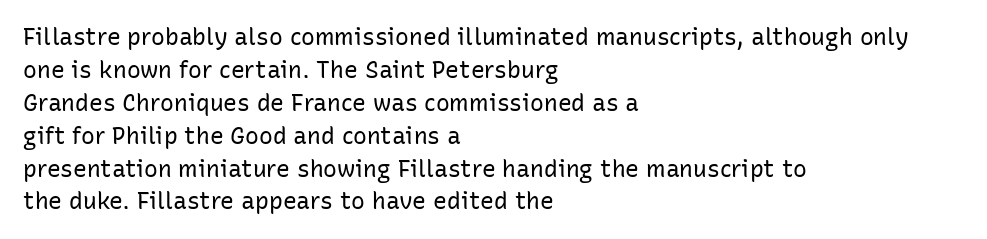
Honestly, the row spacing looks completely unremarkable. Caption: face not bold, strokes unweighted. Posture: vertical. This rendering features lettering with no underline. The setting favours the left margin, as ordinary paragraphs usually do.
